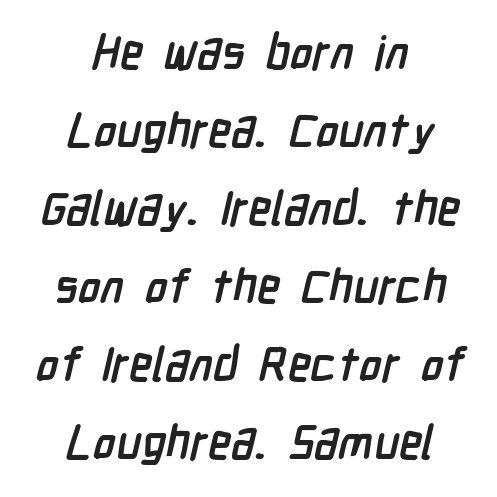
The image shows 47 px semibold, condensed sans-serif type; set centered, normal line spacing (1.66x), normal letter spacing, not underlined; low stroke contrast and a medium x-height.
